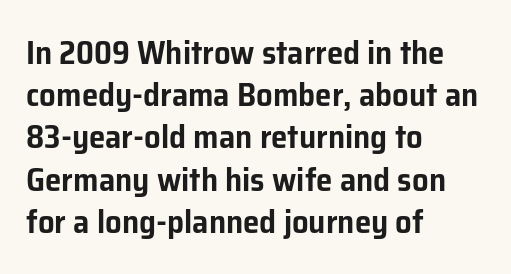
{"serif": "no", "italic": "no", "width": "normal", "stroke_contrast": "low", "x_height": "medium", "monospaced": "no", "underline": "no", "align": "left", "line_spacing": "normal", "line_spacing_ratio": 1.28, "letter_spacing": "normal", "letter_spacing_em": 0.0, "glyph_px": 33}
